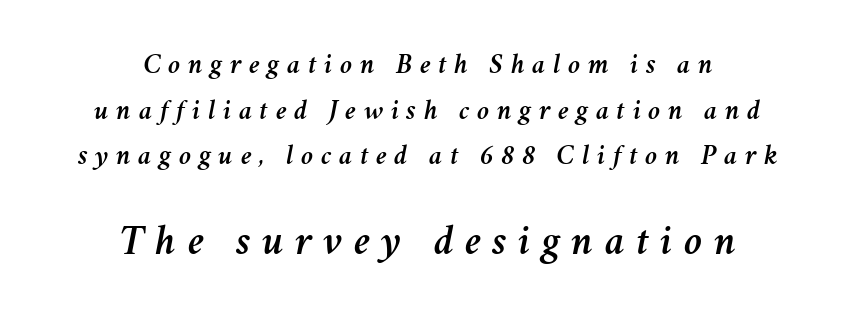
{"italic": "yes", "lean": "right", "slant_degrees": 11, "width": "normal", "stroke_contrast": "medium", "x_height": "medium", "monospaced": "no", "underline": "no", "align": "center", "line_spacing": "normal", "line_spacing_ratio": 1.63, "letter_spacing": "wide", "letter_spacing_em": 0.27, "larger_block": "second", "size_ratio": 1.5, "glyph_px": 42}
